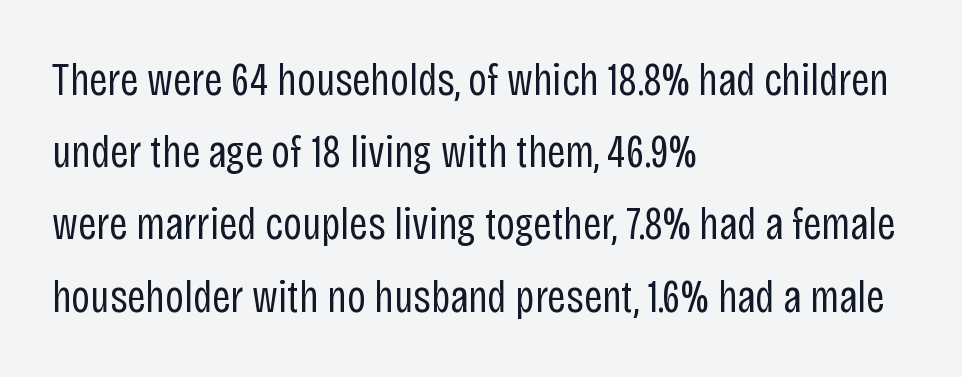
Q: Is the text bold? A: No.
Q: Is the text italic (slanted)? A: No, it is upright.
Q: Is the typeface a serif or a sans-serif typeface? A: Sans-serif.
Q: Is the text underlined? A: No.
Q: How is the paragraph aligned? A: Left-aligned.
Q: Is the spacing between letters normal or unusually wide? A: Normal.
Q: Is the spacing between lines tight, normal or loose? A: Normal.
Q: Width (condensed, normal, or wide)? A: Condensed.
Q: Stroke contrast? A: Low.
Q: x-height? A: Large.
Q: Monospaced? A: No.
